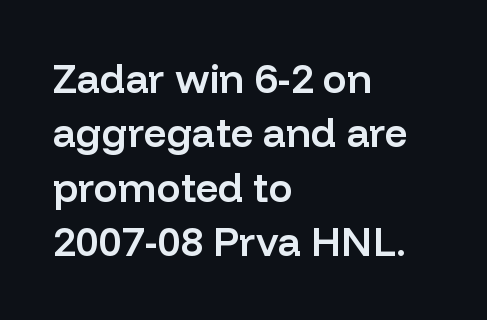
A typesetter would call this proportional, since set widths differ per character. The face used here is rendered with its standard letterfit. The typesetting leans somewhat heavy: a semibold. Rendered with straight, roman letterforms. In CSS terms this would be text-align: left. Descenders hang freely into open space.
